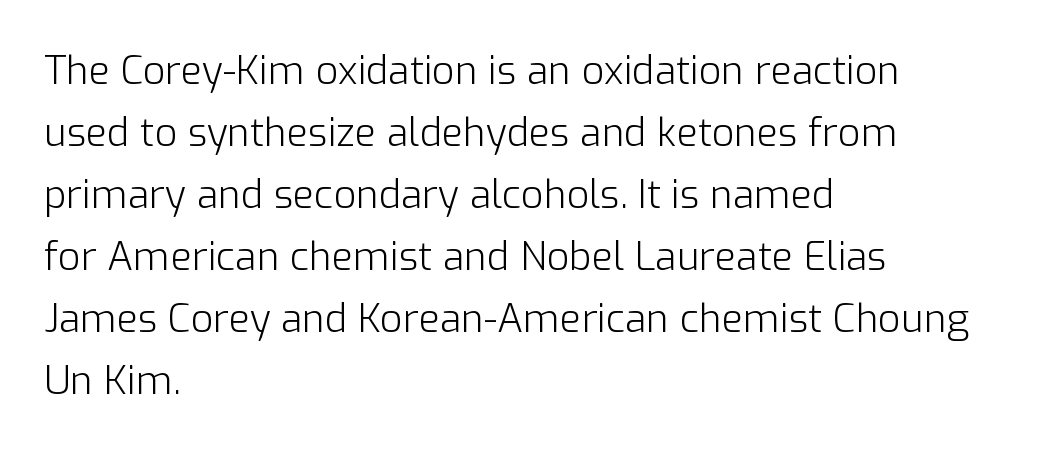
The image shows 39 px light sans-serif type, upright; set left-aligned, normal line spacing (1.59x), normal letter spacing, not underlined; low stroke contrast and a medium x-height.
